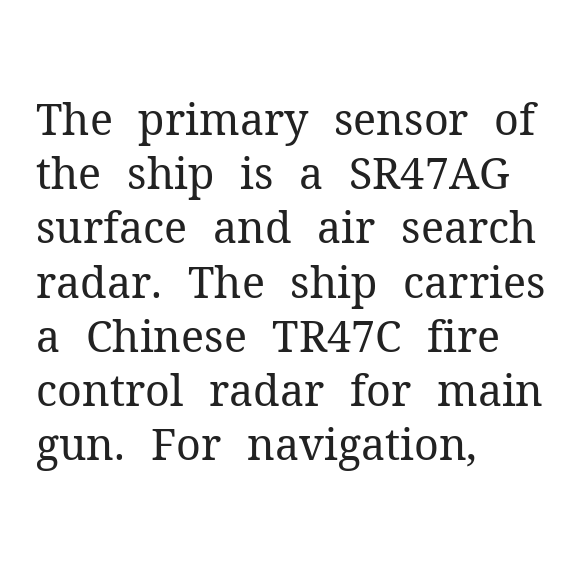
Q: Is the text bold? A: No.
Q: Is the text italic (slanted)? A: No, it is upright.
Q: Is the typeface a serif or a sans-serif typeface? A: Serif.
Q: Is the text underlined? A: No.
Q: How is the paragraph aligned? A: Left-aligned.
Q: Is the spacing between letters normal or unusually wide? A: Normal.
Q: Is the spacing between lines tight, normal or loose? A: Normal.
Q: Width (condensed, normal, or wide)? A: Normal.
Q: Stroke contrast? A: Medium.
Q: x-height? A: Medium.
Q: Monospaced? A: No.
